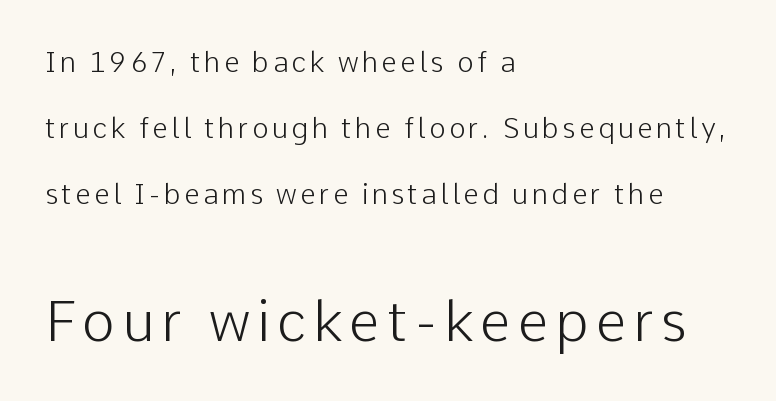
Q: Is the text bold? A: No.
Q: Is the text italic (slanted)? A: No, it is upright.
Q: Is the typeface a serif or a sans-serif typeface? A: Sans-serif.
Q: Is the text underlined? A: No.
Q: How is the paragraph aligned? A: Left-aligned.
Q: Is the spacing between lines tight, normal or loose? A: Loose.
Q: Which block of text is set in a larger size, the first (top) or the second (bottom)? A: The second (bottom) one.
Q: Width (condensed, normal, or wide)? A: Normal.
Q: Stroke contrast? A: Low.
Q: x-height? A: Medium.
Q: Monospaced? A: No.
